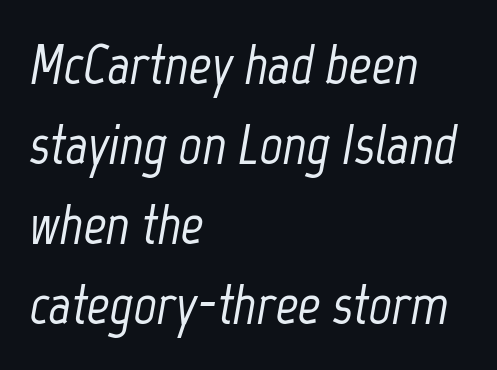
{"italic": "yes", "lean": "right", "slant_degrees": 12, "width": "condensed", "stroke_contrast": "low", "x_height": "medium", "monospaced": "no", "underline": "no", "align": "left", "line_spacing": "normal", "line_spacing_ratio": 1.43, "letter_spacing": "normal", "letter_spacing_em": 0.0, "glyph_px": 56}
